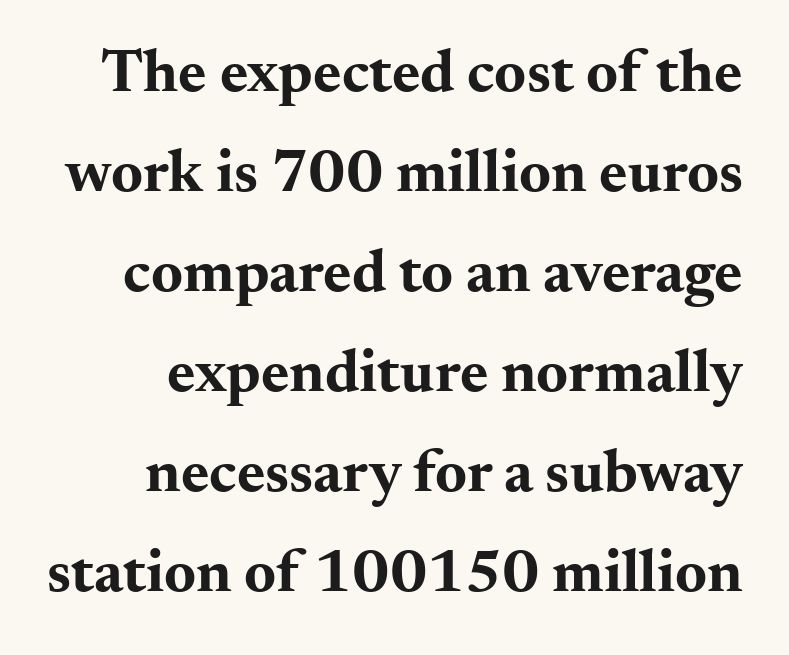
Q: Is the text bold? A: Yes.
Q: Is the text italic (slanted)? A: No, it is upright.
Q: Is the typeface a serif or a sans-serif typeface? A: Serif.
Q: Is the text underlined? A: No.
Q: Is the spacing between letters normal or unusually wide? A: Normal.
Q: Is the spacing between lines tight, normal or loose? A: Normal.
Q: Width (condensed, normal, or wide)? A: Wide.
Q: Stroke contrast? A: Medium.
Q: x-height? A: Small.
Q: Monospaced? A: No.
